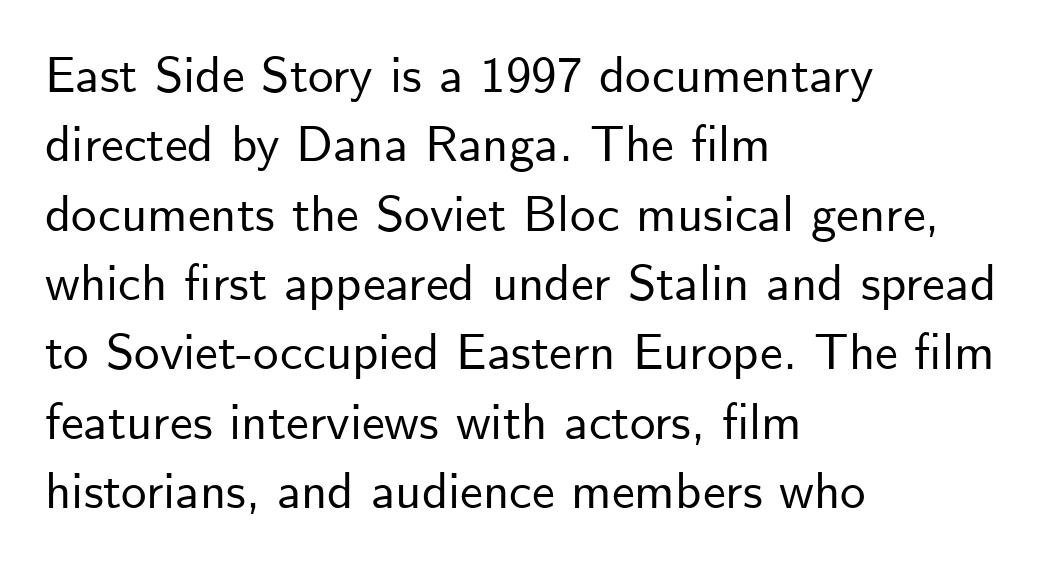
{"serif": "no", "italic": "no", "width": "normal", "stroke_contrast": "low", "x_height": "small", "monospaced": "no", "underline": "no", "align": "left", "line_spacing": "normal", "line_spacing_ratio": 1.36, "letter_spacing": "normal", "letter_spacing_em": 0.0, "glyph_px": 51}
